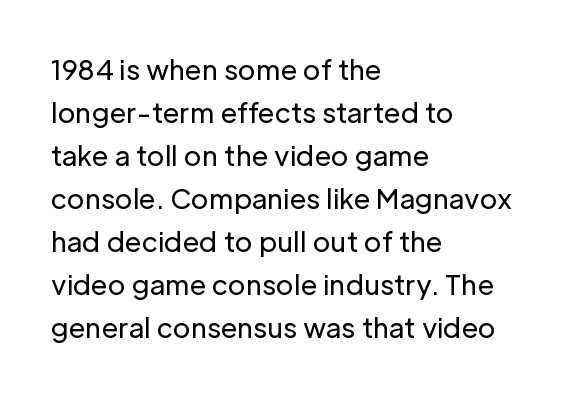
{"italic": "no", "bold": "no", "underline": "no", "align": "left", "line_spacing": "normal", "line_spacing_ratio": 1.59, "letter_spacing": "normal", "letter_spacing_em": 0.0, "glyph_px": 27}
